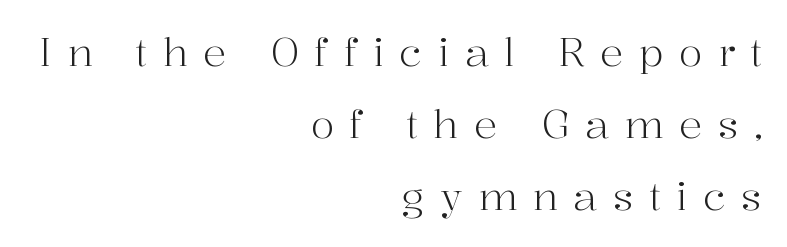
{"serif": "yes", "italic": "no", "bold": "no", "weight": "light", "width": "normal", "stroke_contrast": "high", "x_height": "medium", "monospaced": "no", "underline": "no", "align": "right", "line_spacing_ratio": 1.84, "letter_spacing": "wide", "letter_spacing_em": 0.39, "glyph_px": 39}
